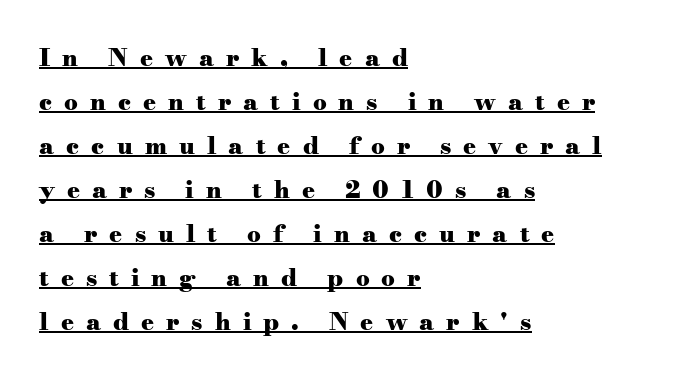
{"italic": "no", "bold": "yes", "underline": "yes", "align": "left", "line_spacing_ratio": 1.83, "letter_spacing": "wide", "letter_spacing_em": 0.5, "glyph_px": 24}
